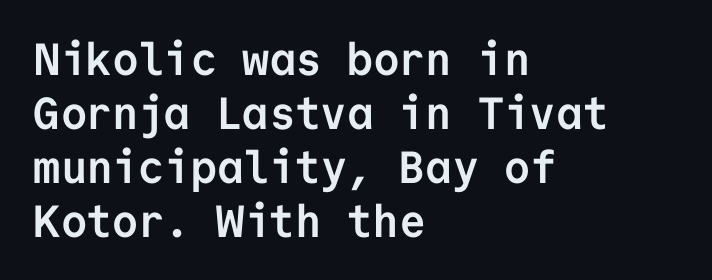
{"serif": "no", "italic": "no", "bold": "yes", "weight": "semibold", "width": "normal", "stroke_contrast": "low", "x_height": "medium", "monospaced": "yes", "underline": "no", "align": "left", "line_spacing_ratio": 1.2, "letter_spacing": "normal", "letter_spacing_em": 0.0, "glyph_px": 45}
